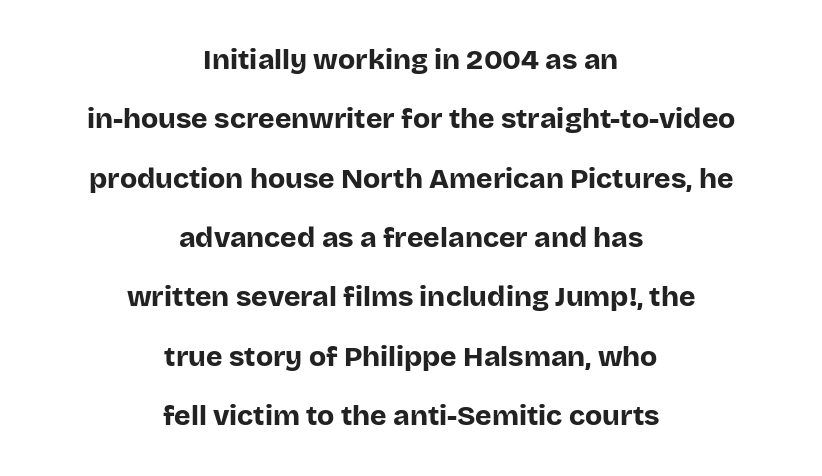
The image shows 28 px bold sans-serif type, upright; set centered, loose line spacing (2.12x), normal letter spacing, not underlined; low stroke contrast and a large x-height.
